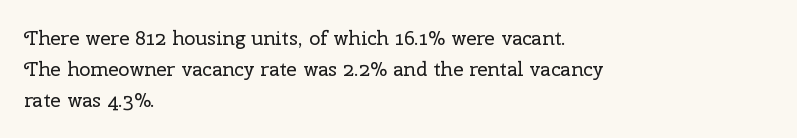
Unmarked baselines from the first word to the last. Between one letter and the next there's only the usual sliver of space. Left-aligned paragraph, ragged on the right. Compared with typical paragraphs, the rows here are spaced about the same. It's the straight-up-and-down kind of type.
